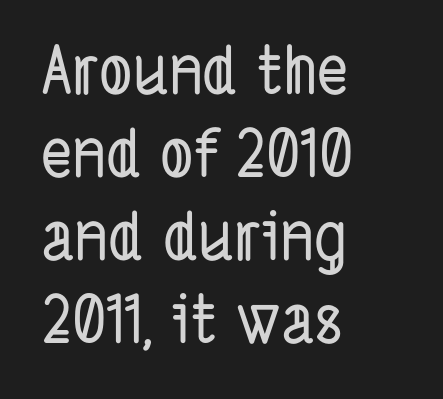
Q: Is the typeface a serif or a sans-serif typeface? A: Sans-serif.
Q: Is the text underlined? A: No.
Q: How is the paragraph aligned? A: Left-aligned.
Q: Is the spacing between letters normal or unusually wide? A: Normal.
Q: Is the spacing between lines tight, normal or loose? A: Normal.
Q: Width (condensed, normal, or wide)? A: Condensed.
Q: Stroke contrast? A: Low.
Q: x-height? A: Medium.
Q: Monospaced? A: No.
